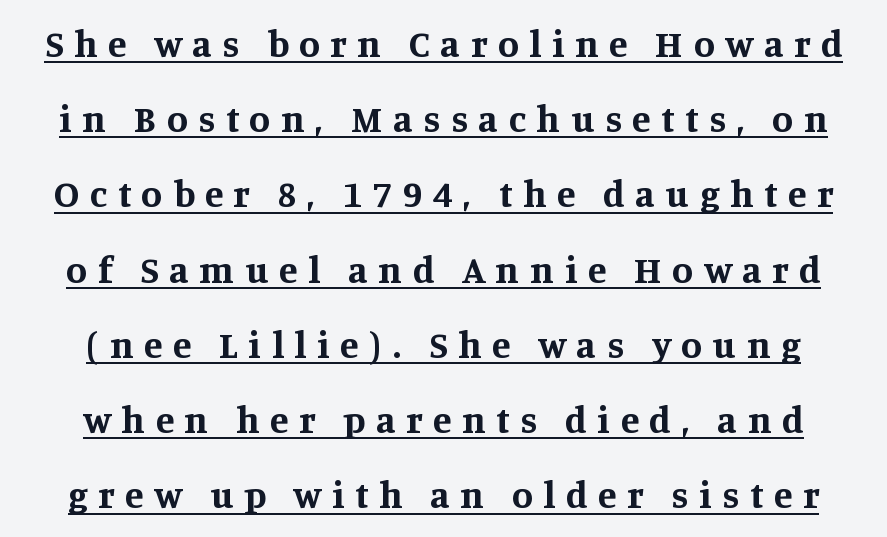
{"serif": "yes", "italic": "no", "bold": "yes", "weight": "bold", "width": "normal", "stroke_contrast": "medium", "x_height": "large", "monospaced": "no", "underline": "yes", "align": "center", "line_spacing": "loose", "line_spacing_ratio": 1.98, "letter_spacing": "wide", "letter_spacing_em": 0.28, "glyph_px": 38}
